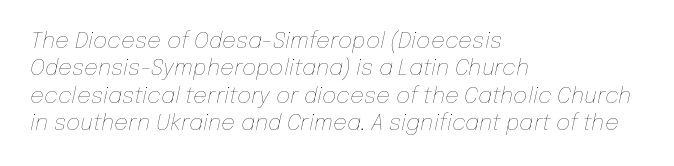
The image shows 22 px text type, italic (leaning right); set left-aligned, line spacing 1.24x, normal letter spacing, not underlined.
